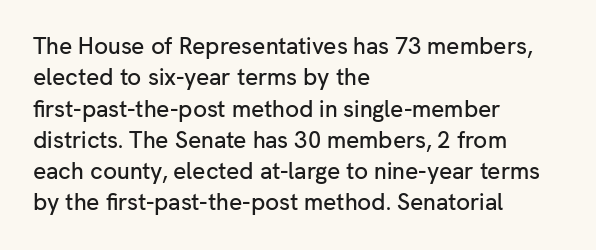
Q: Is the text italic (slanted)? A: No, it is upright.
Q: Is the text underlined? A: No.
Q: How is the paragraph aligned? A: Left-aligned.
Q: Is the spacing between letters normal or unusually wide? A: Normal.
Q: Is the spacing between lines tight, normal or loose? A: Normal.
